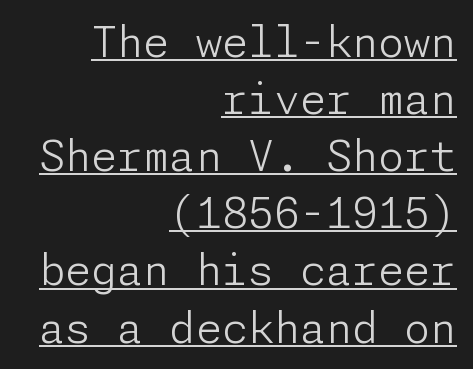
{"serif": "no", "italic": "no", "bold": "no", "weight": "light", "width": "normal", "stroke_contrast": "low", "x_height": "medium", "underline": "yes", "align": "right", "line_spacing": "normal", "line_spacing_ratio": 1.36, "letter_spacing": "normal", "letter_spacing_em": 0.0, "glyph_px": 42}
